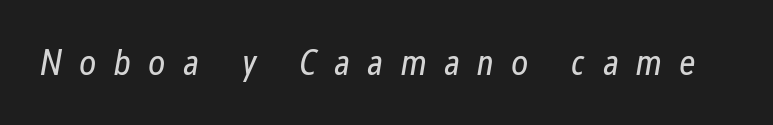
{"italic": "yes", "lean": "right", "slant_degrees": 12, "bold": "no", "weight": "regular", "width": "condensed", "stroke_contrast": "low", "x_height": "medium", "monospaced": "no", "underline": "no", "letter_spacing": "wide", "letter_spacing_em": 0.46, "glyph_px": 37}
